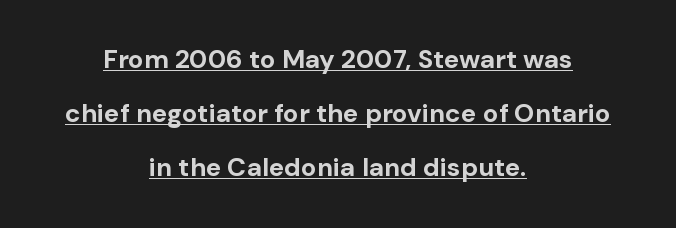
Vertical strokes here are truly vertical. The line-height multiplier appears high, well above default. These lines keep a tight, regular rhythm from letter to letter. The glyphs have the mass of a bold cut. The lines in this sample share a center point and differ in where they start and stop.
